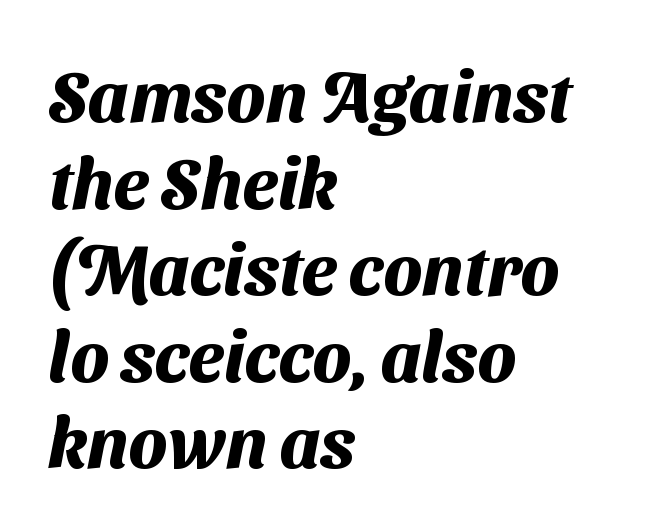
Q: Is the text bold? A: Yes.
Q: Is the typeface a serif or a sans-serif typeface? A: Sans-serif.
Q: Is the text underlined? A: No.
Q: How is the paragraph aligned? A: Left-aligned.
Q: Is the spacing between letters normal or unusually wide? A: Normal.
Q: Width (condensed, normal, or wide)? A: Normal.
Q: Stroke contrast? A: Medium.
Q: x-height? A: Medium.
Q: Monospaced? A: No.
